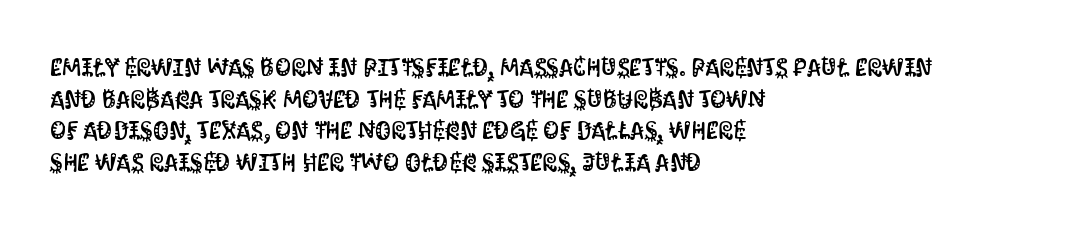
The rows are spaced the way most documents space them. No extra tracking has been applied to these lines. Which margin do the lines hug? The left one — the right edge is uneven. The gap between lines stays unmarked. If you drew a line through each stem, it would be perfectly vertical.
